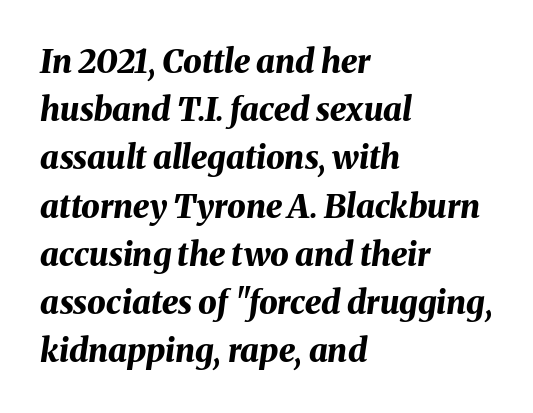
Q: Is the text bold? A: Yes.
Q: Is the text italic (slanted)? A: Yes, it leans right by about 8 degrees.
Q: Is the text underlined? A: No.
Q: How is the paragraph aligned? A: Left-aligned.
Q: Is the spacing between letters normal or unusually wide? A: Normal.
Q: Is the spacing between lines tight, normal or loose? A: Normal.
Q: Width (condensed, normal, or wide)? A: Normal.
Q: Stroke contrast? A: Medium.
Q: x-height? A: Medium.
Q: Monospaced? A: No.
